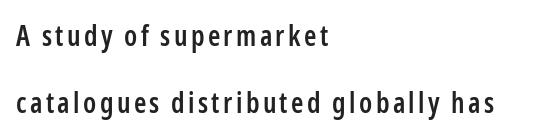
The strip under each line holds only bare page. Each letter keeps its own natural width here, so spacing adapts to shape. A typesetter would call this leading open, well beyond the default. Its strokes are somewhat broadened, the hallmark of semibold type. Every character sits straight up, as roman type does.
